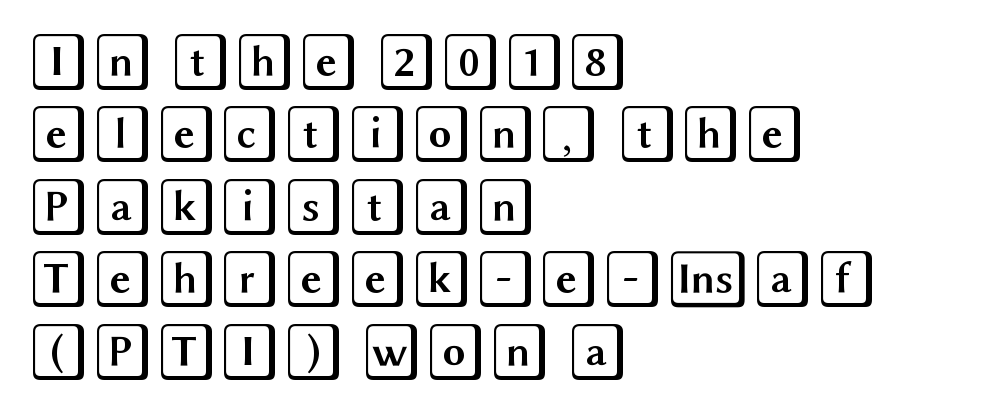
Rows of type keep a routine distance in the vertical direction. Anything drawn beneath the words? Only blank space. Caption: standard tracking, unaltered. Each line starts at the same left margin while the right side varies. If you drew a line through each stem, it would be perfectly vertical.
